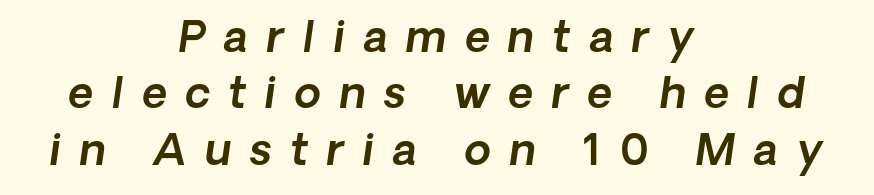
The rag falls on both sides of this text block equally. Is the letter spacing exaggerated? Yes — the characters are pushed far apart. The leading is moderate, giving the passage an even texture. Think of a printed novel: that variable character pitch is what you see here. Underlining? Definitely not there. Nope, no serifs anywhere on these letters.
